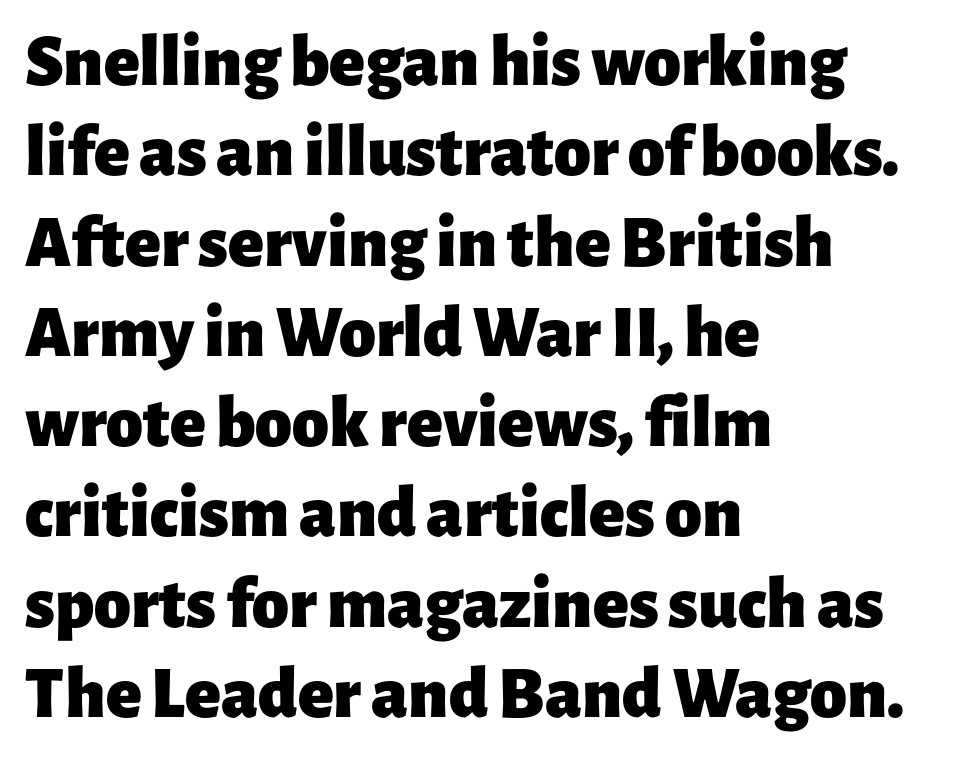
{"serif": "no", "italic": "no", "bold": "yes", "weight": "heavy", "width": "normal", "stroke_contrast": "low", "x_height": "medium", "monospaced": "no", "underline": "no", "align": "left", "line_spacing_ratio": 1.22, "letter_spacing": "normal", "letter_spacing_em": 0.0, "glyph_px": 74}
